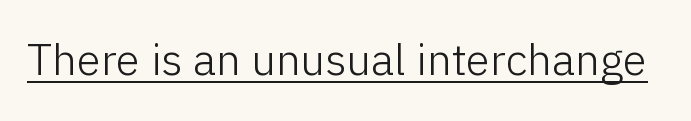
Rendered with straight, roman letterforms. The face used here is a sans, in the tradition of grotesques and geometrics. The typeface has the unassuming heft of standard copy or less. The face used here appears with an underline applied.
